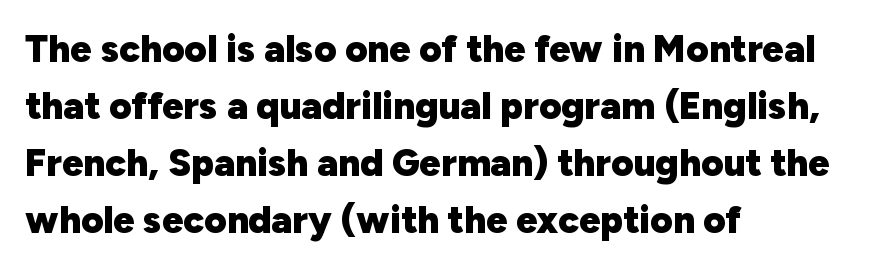
{"serif": "no", "italic": "no", "bold": "yes", "weight": "heavy", "width": "normal", "stroke_contrast": "low", "x_height": "medium", "monospaced": "no", "underline": "no", "align": "left", "line_spacing": "normal", "line_spacing_ratio": 1.5, "letter_spacing": "normal", "letter_spacing_em": 0.0, "glyph_px": 38}
